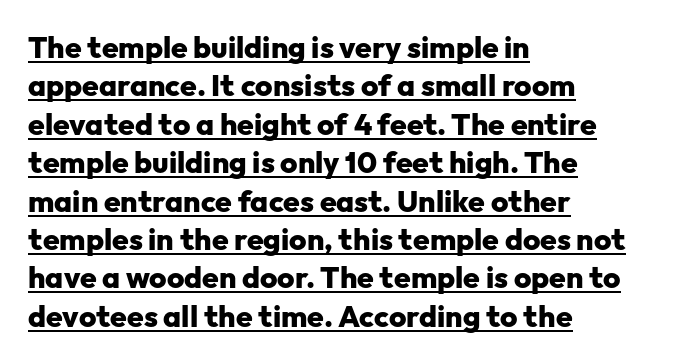
This block has exactly the height ordinary leading produces. What stands out about the letter spacing? Nothing — it is the standard amount. The rendering uses natural spacing where letterforms have individual widths. Leftover space on each line is placed entirely after the last word. Serif or sans? Sans — the stroke terminals are bare.
